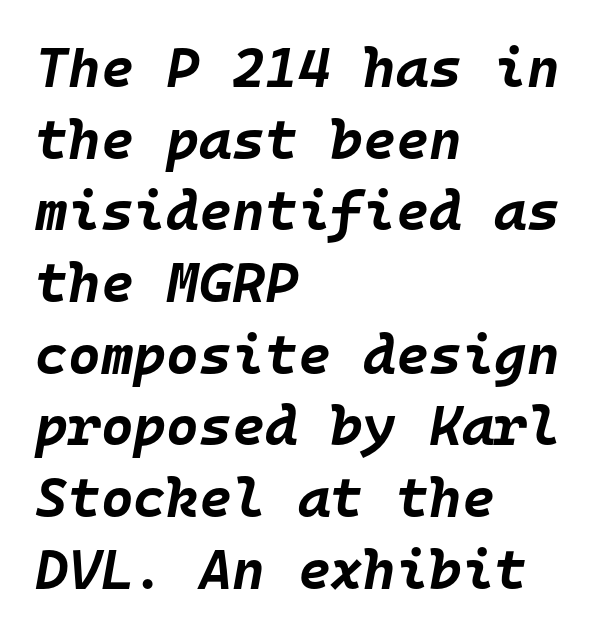
Q: Is the text bold? A: Yes.
Q: Is the text italic (slanted)? A: Yes, it leans right by about 10 degrees.
Q: Is the text underlined? A: No.
Q: How is the paragraph aligned? A: Left-aligned.
Q: Is the spacing between letters normal or unusually wide? A: Normal.
Q: Is the spacing between lines tight, normal or loose? A: Normal.
Q: Width (condensed, normal, or wide)? A: Normal.
Q: Stroke contrast? A: Low.
Q: x-height? A: Large.
Q: Monospaced? A: Yes.
